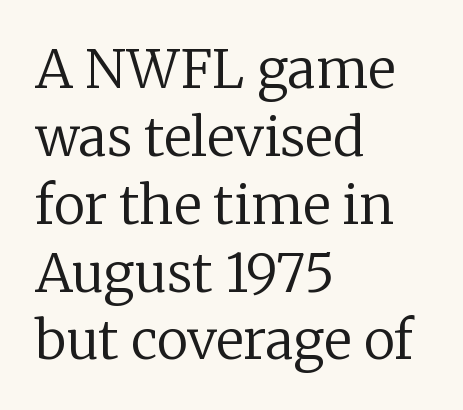
{"serif": "yes", "italic": "no", "bold": "no", "weight": "regular", "width": "normal", "stroke_contrast": "low", "x_height": "medium", "monospaced": "no", "underline": "no", "align": "left", "line_spacing": "normal", "line_spacing_ratio": 1.28, "letter_spacing": "normal", "letter_spacing_em": 0.0, "glyph_px": 53}
